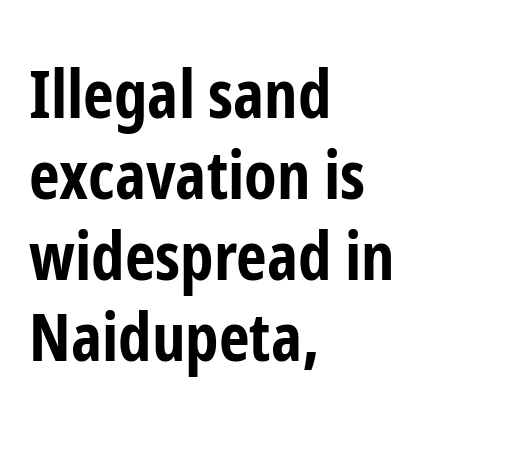
{"serif": "no", "italic": "no", "bold": "yes", "weight": "bold", "width": "condensed", "stroke_contrast": "low", "x_height": "medium", "monospaced": "no", "underline": "no", "align": "left", "line_spacing_ratio": 1.21, "letter_spacing": "normal", "letter_spacing_em": 0.0, "glyph_px": 67}
